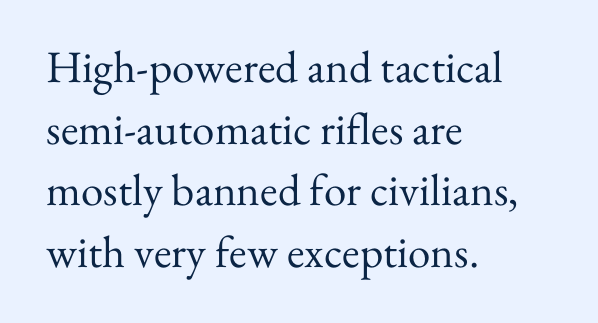
{"serif": "yes", "italic": "no", "bold": "no", "weight": "regular", "width": "normal", "stroke_contrast": "medium", "x_height": "small", "monospaced": "no", "underline": "no", "align": "left", "line_spacing": "normal", "line_spacing_ratio": 1.37, "letter_spacing": "normal", "letter_spacing_em": 0.0, "glyph_px": 45}
